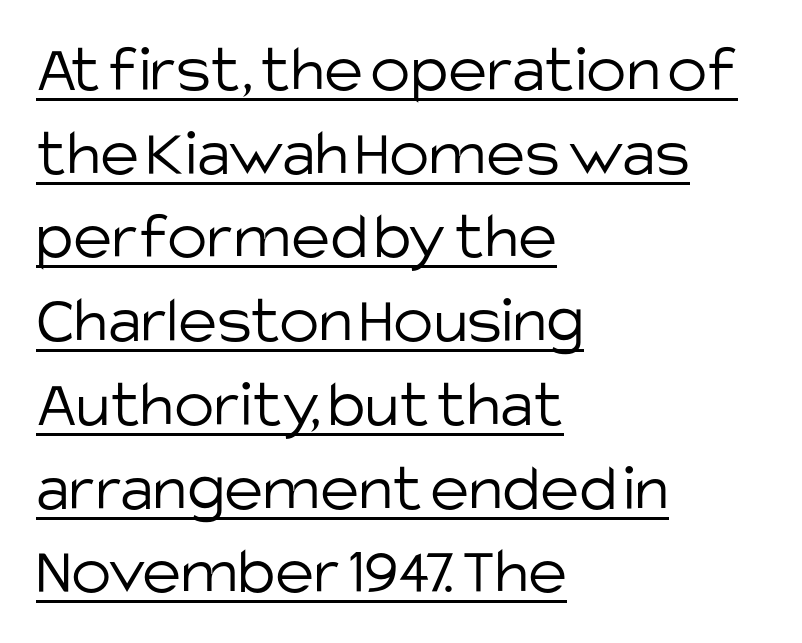
The image shows 67 px light sans-serif type, upright; set left-aligned, normal line spacing (1.25x), normal letter spacing, underlined; low stroke contrast and a large x-height.
